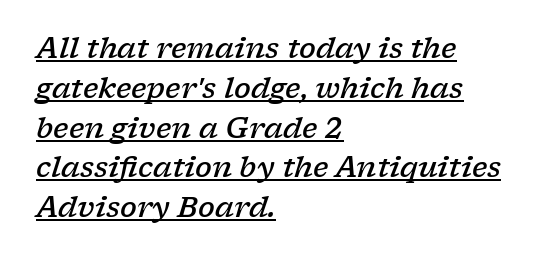
Q: Is the text bold? A: Semi-bold.
Q: Is the text italic (slanted)? A: Yes, it leans right by about 17 degrees.
Q: Is the typeface a serif or a sans-serif typeface? A: Serif.
Q: Is the text underlined? A: Yes.
Q: How is the paragraph aligned? A: Left-aligned.
Q: Is the spacing between letters normal or unusually wide? A: Normal.
Q: Is the spacing between lines tight, normal or loose? A: Normal.
Q: Width (condensed, normal, or wide)? A: Wide.
Q: Stroke contrast? A: Low.
Q: x-height? A: Medium.
Q: Monospaced? A: No.
